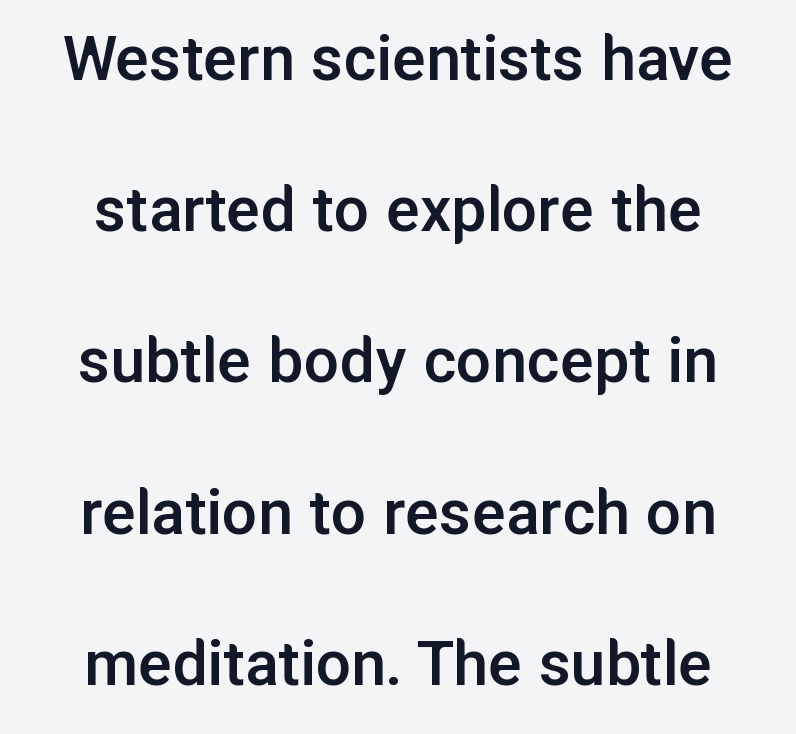
Q: Is the text bold? A: Semi-bold.
Q: Is the text italic (slanted)? A: No, it is upright.
Q: Is the typeface a serif or a sans-serif typeface? A: Sans-serif.
Q: Is the text underlined? A: No.
Q: Is the spacing between letters normal or unusually wide? A: Normal.
Q: Is the spacing between lines tight, normal or loose? A: Loose.
Q: Width (condensed, normal, or wide)? A: Normal.
Q: Stroke contrast? A: Low.
Q: x-height? A: Medium.
Q: Monospaced? A: No.
